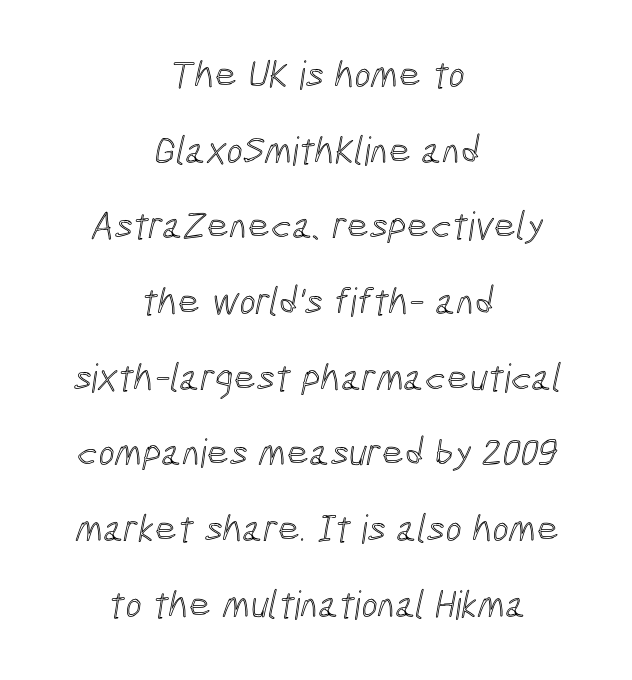
{"width": "condensed", "x_height": "medium", "monospaced": "no", "underline": "no", "align": "center", "line_spacing": "loose", "line_spacing_ratio": 1.94, "letter_spacing": "normal", "letter_spacing_em": 0.0, "glyph_px": 39}
